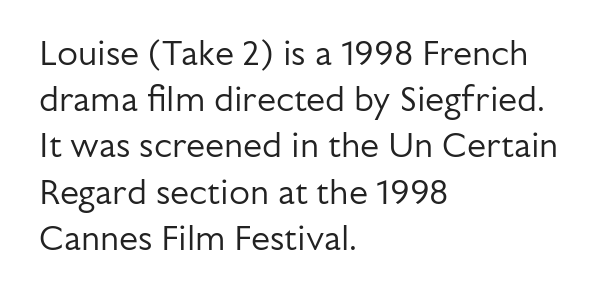
{"serif": "no", "italic": "no", "bold": "no", "weight": "regular", "width": "normal", "stroke_contrast": "low", "x_height": "medium", "monospaced": "no", "underline": "no", "align": "left", "line_spacing": "normal", "line_spacing_ratio": 1.36, "letter_spacing": "normal", "letter_spacing_em": 0.0, "glyph_px": 34}
